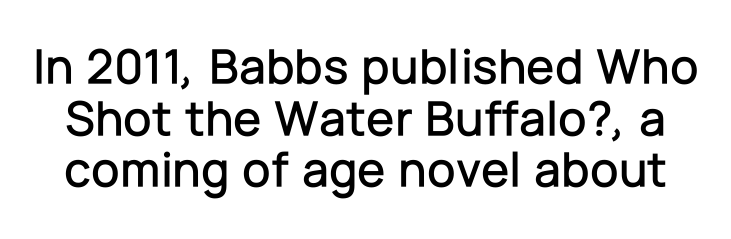
The image shows 51 px sans-serif type, upright; set tight line spacing (1.01x), normal letter spacing, not underlined; low stroke contrast and a medium x-height.
